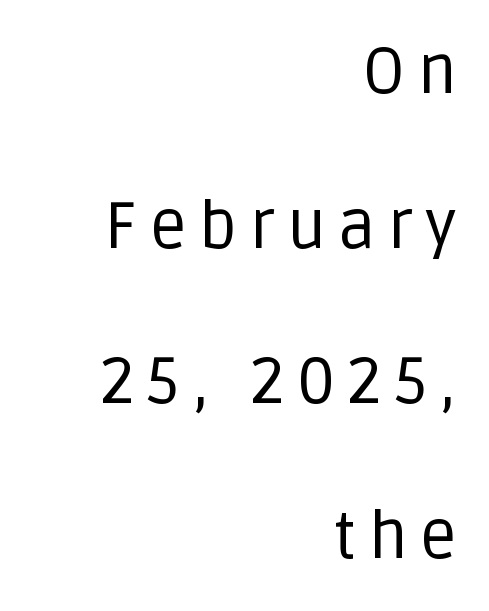
{"serif": "no", "italic": "no", "bold": "no", "weight": "regular", "width": "normal", "stroke_contrast": "low", "x_height": "large", "monospaced": "no", "underline": "no", "align": "right", "line_spacing": "loose", "line_spacing_ratio": 2.35, "glyph_px": 66}
